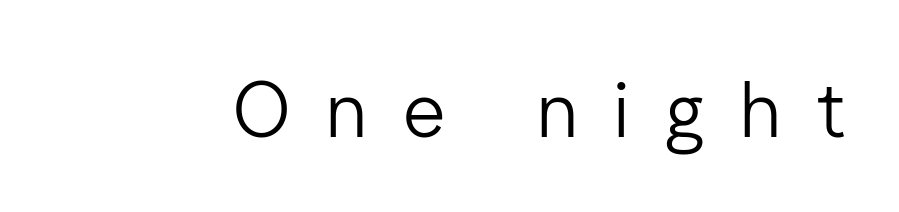
The image shows 77 px light sans-serif type, upright; set unusually wide letter spacing (+0.44 em), not underlined; low stroke contrast and a medium x-height.
